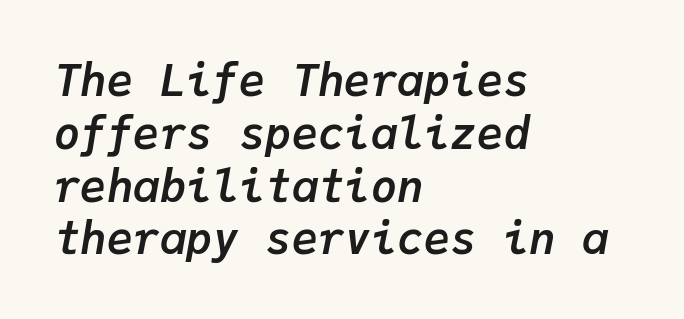
Bare-footed words on every line. The rendering uses typewriter-style spacing with identical character cells. If you drew a ruler down the left edge, every line would touch it. Observe the ordinary spacing: letters are neighbours, not strangers.
